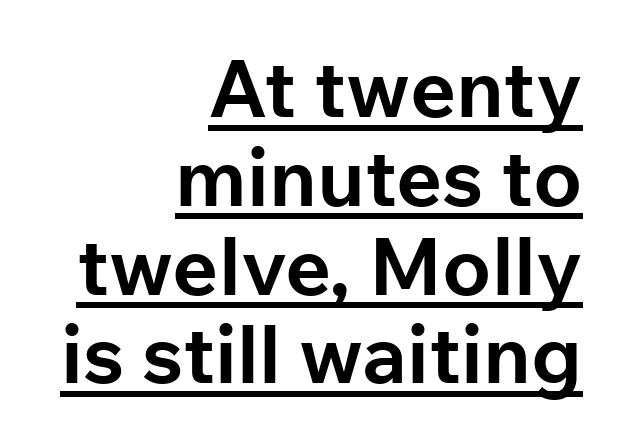
Q: Is the text bold? A: Yes.
Q: Is the text italic (slanted)? A: No, it is upright.
Q: Is the typeface a serif or a sans-serif typeface? A: Sans-serif.
Q: Is the text underlined? A: Yes.
Q: How is the paragraph aligned? A: Right-aligned.
Q: Is the spacing between letters normal or unusually wide? A: Normal.
Q: Is the spacing between lines tight, normal or loose? A: Tight.
Q: Width (condensed, normal, or wide)? A: Normal.
Q: Stroke contrast? A: Low.
Q: x-height? A: Medium.
Q: Monospaced? A: No.
